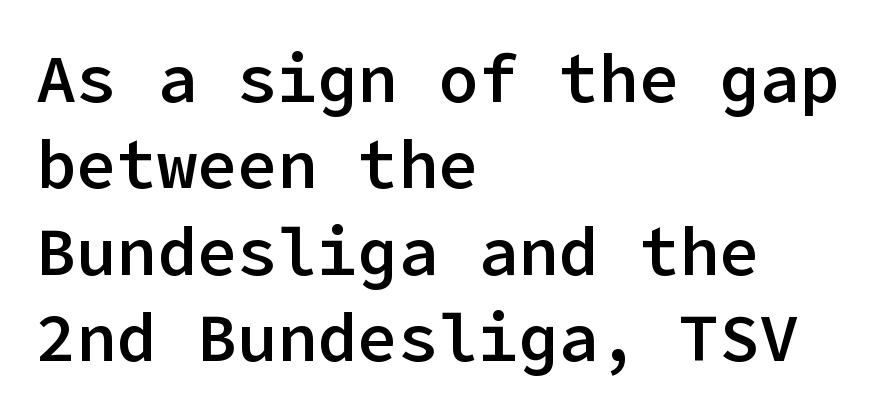
Q: Is the text bold? A: Semi-bold.
Q: Is the text italic (slanted)? A: No, it is upright.
Q: Is the typeface a serif or a sans-serif typeface? A: Sans-serif.
Q: Is the text underlined? A: No.
Q: How is the paragraph aligned? A: Left-aligned.
Q: Is the spacing between letters normal or unusually wide? A: Normal.
Q: Is the spacing between lines tight, normal or loose? A: Normal.
Q: Width (condensed, normal, or wide)? A: Normal.
Q: Stroke contrast? A: Low.
Q: x-height? A: Medium.
